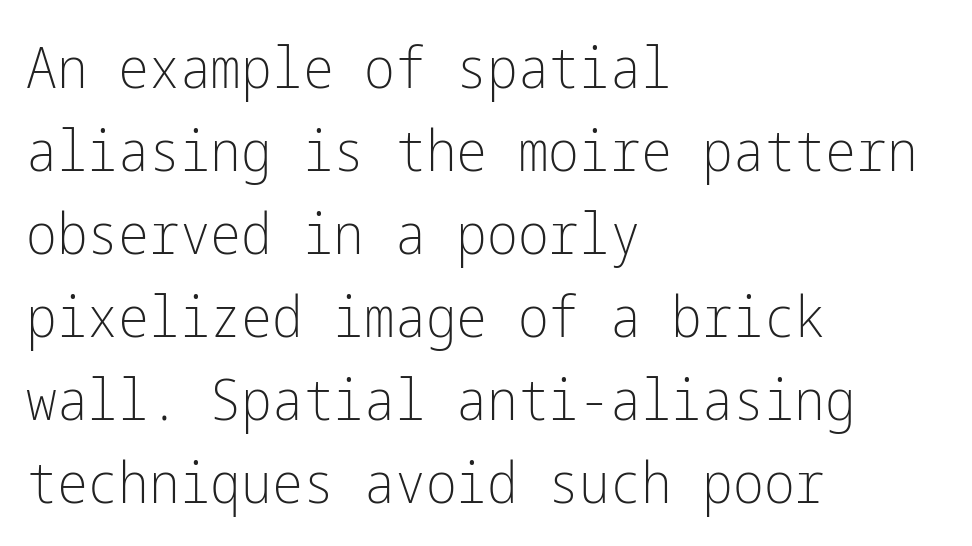
{"serif": "no", "italic": "no", "bold": "no", "weight": "light", "width": "condensed", "stroke_contrast": "low", "x_height": "medium", "underline": "no", "align": "left", "line_spacing": "normal", "line_spacing_ratio": 1.43, "letter_spacing": "normal", "letter_spacing_em": 0.0, "glyph_px": 58}
